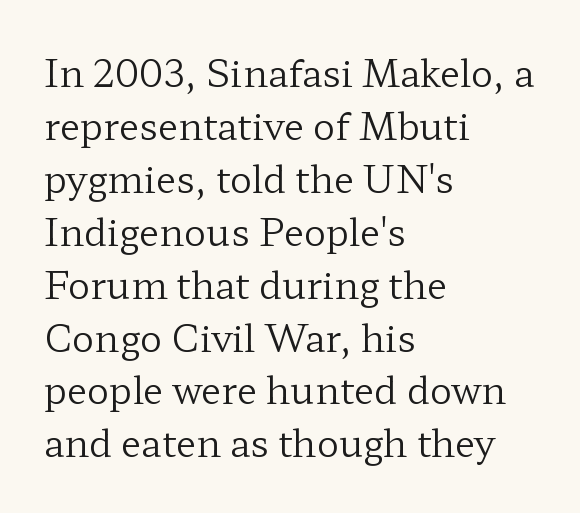
{"serif": "yes", "italic": "no", "bold": "no", "weight": "regular", "width": "wide", "stroke_contrast": "low", "x_height": "medium", "monospaced": "no", "underline": "no", "align": "left", "line_spacing": "normal", "line_spacing_ratio": 1.43, "letter_spacing": "normal", "letter_spacing_em": 0.0, "glyph_px": 37}
